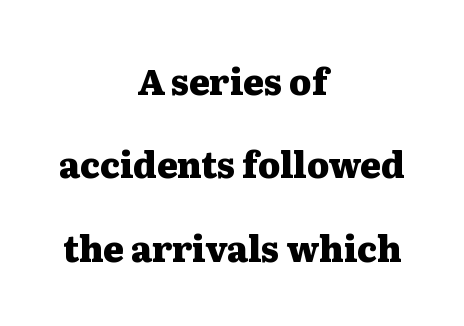
{"serif": "yes", "italic": "no", "bold": "yes", "weight": "heavy", "width": "wide", "stroke_contrast": "medium", "x_height": "medium", "monospaced": "no", "underline": "no", "align": "center", "line_spacing": "loose", "line_spacing_ratio": 2.38, "letter_spacing": "normal", "letter_spacing_em": 0.0, "glyph_px": 35}
